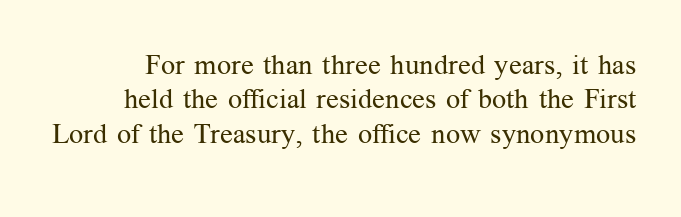
The line texture is even and compact thanks to regular tracking. Note: serifs present on the glyphs. Stem width sits at or under what a default text font uses. Type without underlining. It's the straight-up-and-down kind of type.
